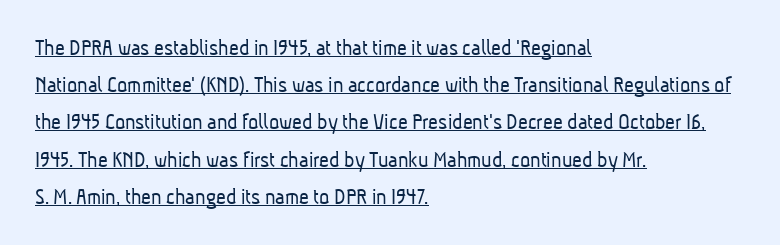
Does the leading feel generous? No, just average. Inter-character spacing is left at the font's built-in metrics. This is underlined copy, the kind a proofreader might mark for attention. The face looks like a standard text weight, possibly lighter. Leftover space on each line is placed entirely after the last word.
